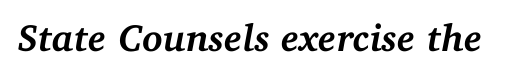
The image shows 38 px semibold serif type, italic (leaning right); set normal letter spacing, not underlined; medium stroke contrast and a medium x-height.
